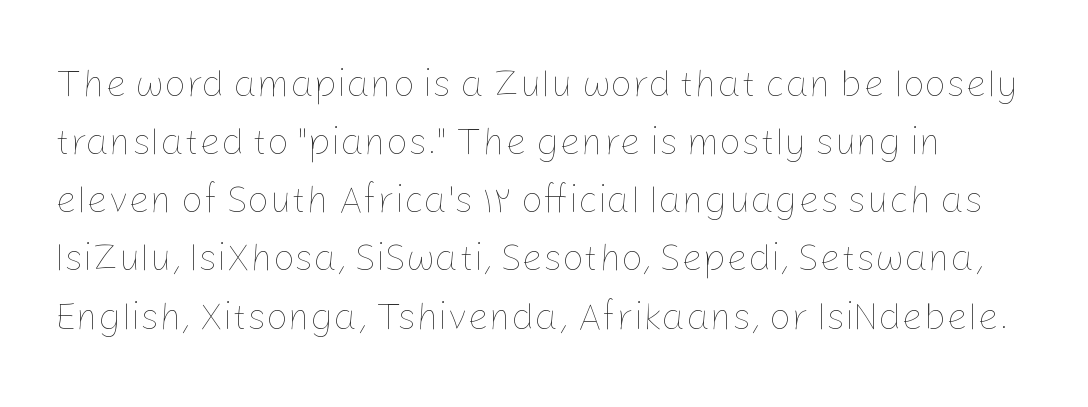
Q: Is the text bold? A: No.
Q: Is the text italic (slanted)? A: No, it is upright.
Q: Is the text underlined? A: No.
Q: Is the spacing between letters normal or unusually wide? A: Normal.
Q: Is the spacing between lines tight, normal or loose? A: Normal.
Q: Width (condensed, normal, or wide)? A: Normal.
Q: Stroke contrast? A: Low.
Q: x-height? A: Medium.
Q: Monospaced? A: No.
